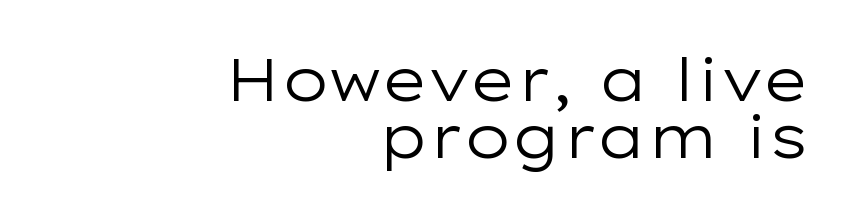
{"serif": "no", "italic": "no", "bold": "no", "weight": "regular", "width": "wide", "stroke_contrast": "low", "x_height": "medium", "monospaced": "no", "underline": "no", "align": "right", "line_spacing": "tight", "line_spacing_ratio": 0.96, "letter_spacing": "normal", "letter_spacing_em": 0.0, "glyph_px": 59}
